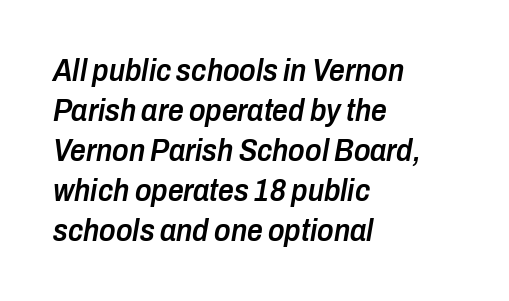
Q: Is the text bold? A: Semi-bold.
Q: Is the text italic (slanted)? A: Yes, it leans right by about 10 degrees.
Q: Is the text underlined? A: No.
Q: How is the paragraph aligned? A: Left-aligned.
Q: Is the spacing between letters normal or unusually wide? A: Normal.
Q: Is the spacing between lines tight, normal or loose? A: Normal.
Q: Width (condensed, normal, or wide)? A: Condensed.
Q: Stroke contrast? A: Low.
Q: x-height? A: Medium.
Q: Monospaced? A: No.
